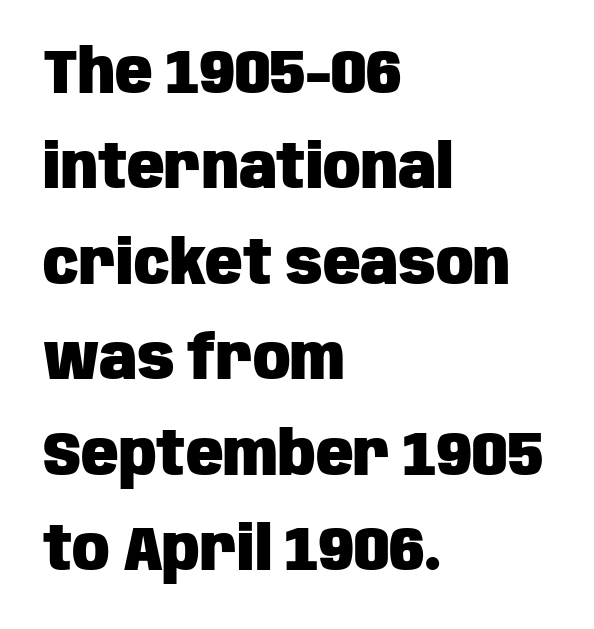
The image shows 62 px heavy, condensed sans-serif type, upright; set left-aligned, normal line spacing (1.54x), normal letter spacing, not underlined; low stroke contrast and a large x-height.
